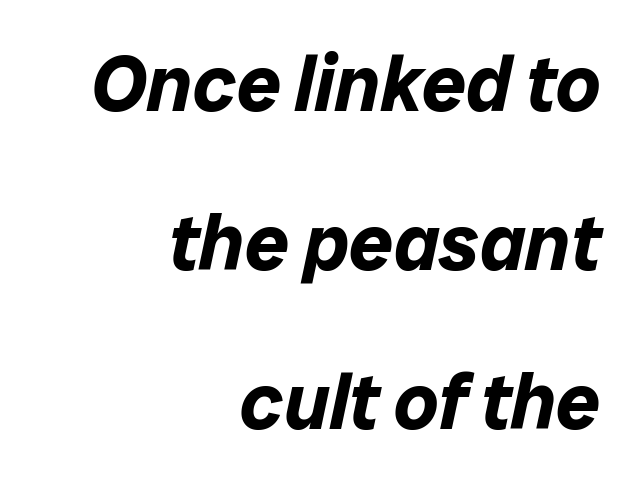
{"italic": "yes", "lean": "right", "slant_degrees": 12, "bold": "yes", "weight": "bold", "width": "normal", "stroke_contrast": "low", "x_height": "medium", "monospaced": "no", "underline": "no", "align": "right", "line_spacing": "loose", "line_spacing_ratio": 2.04, "letter_spacing": "normal", "letter_spacing_em": 0.0, "glyph_px": 78}
